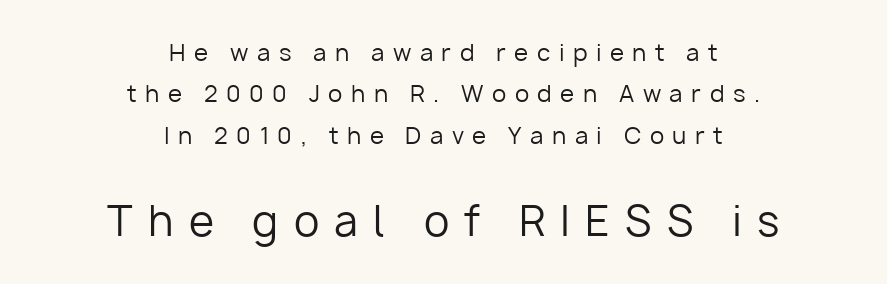
{"serif": "no", "italic": "no", "bold": "no", "weight": "regular", "width": "normal", "stroke_contrast": "low", "x_height": "medium", "monospaced": "no", "underline": "no", "align": "center", "line_spacing_ratio": 1.8, "letter_spacing": "wide", "letter_spacing_em": 0.37, "larger_block": "second", "size_ratio": 1.78, "glyph_px": 41}
